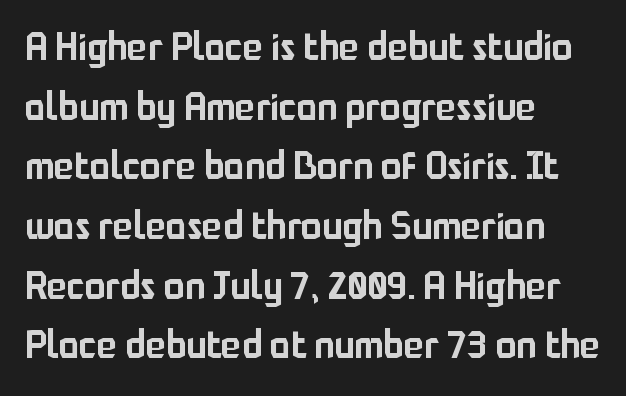
Q: Is the text italic (slanted)? A: No, it is upright.
Q: Is the typeface a serif or a sans-serif typeface? A: Sans-serif.
Q: Is the text underlined? A: No.
Q: How is the paragraph aligned? A: Left-aligned.
Q: Is the spacing between letters normal or unusually wide? A: Normal.
Q: Is the spacing between lines tight, normal or loose? A: Normal.
Q: Width (condensed, normal, or wide)? A: Normal.
Q: Stroke contrast? A: Low.
Q: x-height? A: Medium.
Q: Monospaced? A: No.
